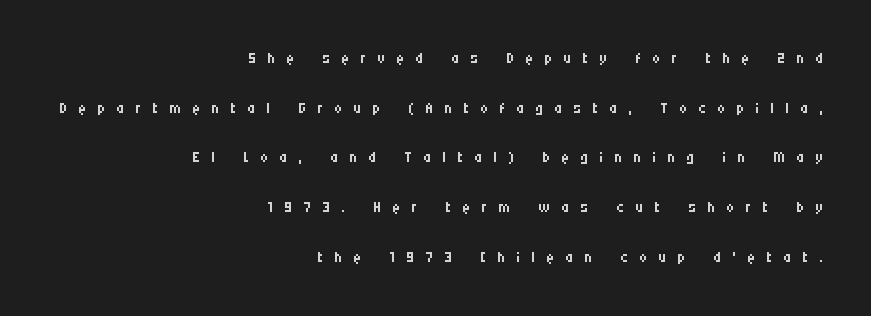
The setting favours the right margin, as signatures and pull-quotes sometimes do. Just letters on the line, the space beneath them empty. Compared with a typical body face, this is equally light or lighter still. The vertical gap from one line to the next is large. You could only call the tracking loose — the letters float apart.
